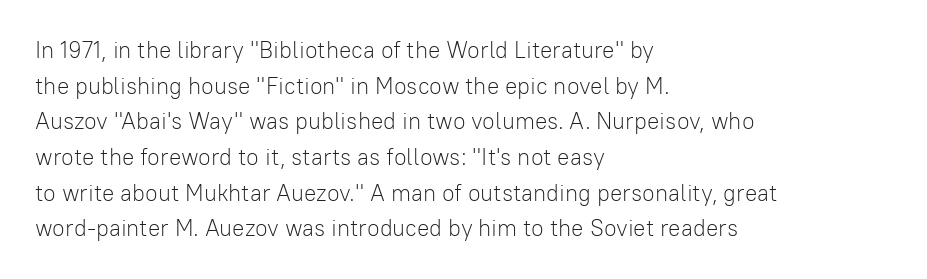
Q: Is the text bold? A: No.
Q: Is the text italic (slanted)? A: No, it is upright.
Q: Is the text underlined? A: No.
Q: How is the paragraph aligned? A: Left-aligned.
Q: Is the spacing between letters normal or unusually wide? A: Normal.
Q: Is the spacing between lines tight, normal or loose? A: Normal.
